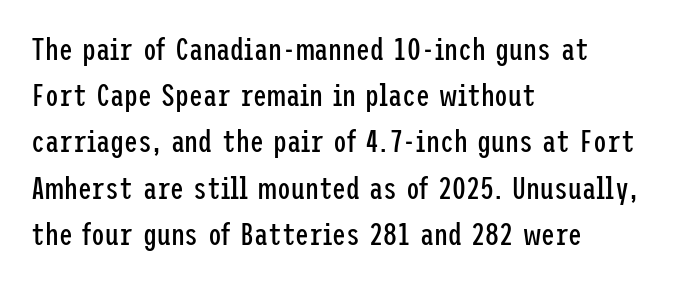
The rendering keeps characters at their native spacing. Line spacing here is normal. If you drew a line through each stem, it would be perfectly vertical. This sample is left-justified, so line endings fall wherever the words run out.
